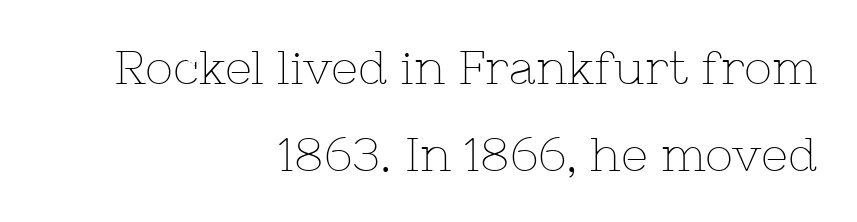
The image shows 47 px thin serif type, upright; set right-aligned, line spacing 1.86x, normal letter spacing, not underlined; low stroke contrast and a medium x-height.
